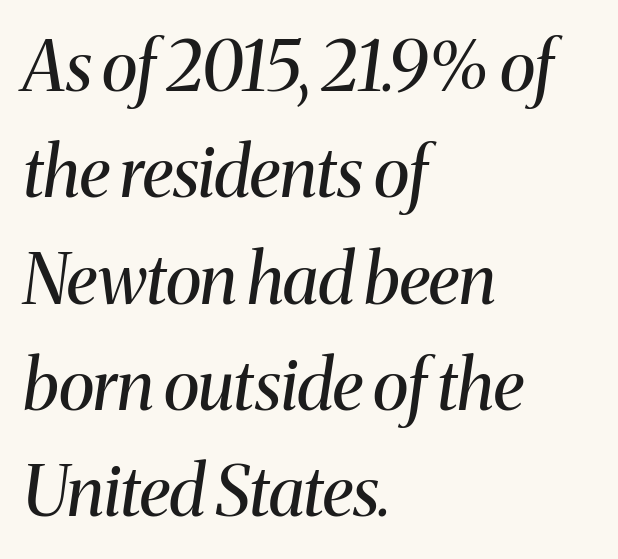
{"serif": "yes", "italic": "yes", "lean": "right", "slant_degrees": 8, "bold": "no", "weight": "regular", "width": "normal", "stroke_contrast": "medium", "x_height": "medium", "monospaced": "no", "underline": "no", "align": "left", "line_spacing": "normal", "line_spacing_ratio": 1.54, "letter_spacing": "normal", "letter_spacing_em": 0.0, "glyph_px": 69}
